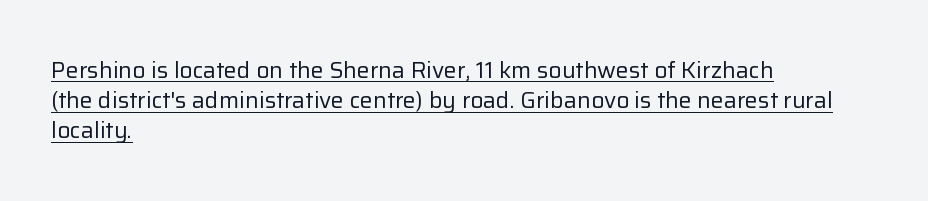
The image shows 23 px text type, upright; set left-aligned, normal line spacing (1.31x), normal letter spacing, underlined.
